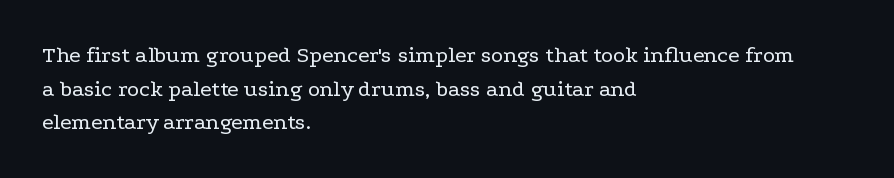
The image shows 23 px text type, upright; set left-aligned, normal line spacing (1.46x), normal letter spacing, not underlined.
